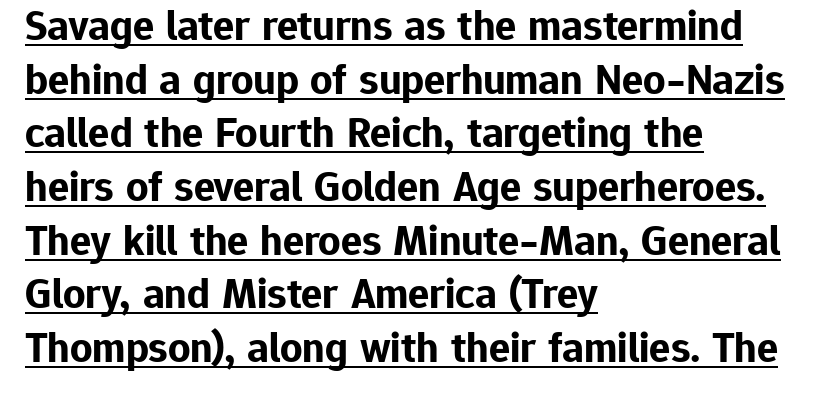
Does the lettering tilt? It doesn't — this is upright. Does extra space separate the letters? No, they use regular spacing. You could not count columns in this text — the font is proportionally spaced. The characters display no serif detailing; their extremities are plain. The characters look thick and weighty, a clear bold.
